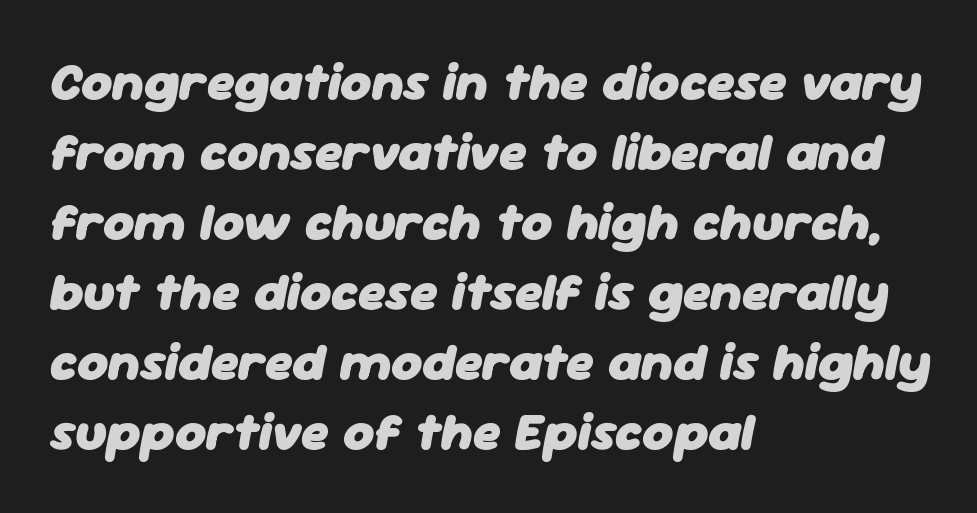
Q: Is the text bold? A: Yes.
Q: Is the text italic (slanted)? A: Yes, it leans right by about 11 degrees.
Q: Is the text underlined? A: No.
Q: How is the paragraph aligned? A: Left-aligned.
Q: Is the spacing between letters normal or unusually wide? A: Normal.
Q: Is the spacing between lines tight, normal or loose? A: Normal.
Q: Width (condensed, normal, or wide)? A: Normal.
Q: Stroke contrast? A: Low.
Q: x-height? A: Medium.
Q: Monospaced? A: No.
